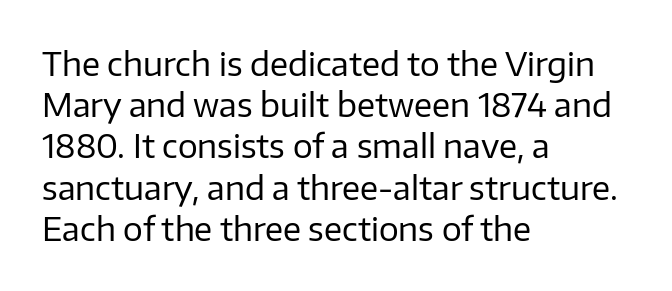
Type style note: lacks serifs. Honestly, the row spacing looks completely unremarkable. The face looks like a standard text weight, possibly lighter. The letters advance in unequal steps, a hallmark of proportional type.
